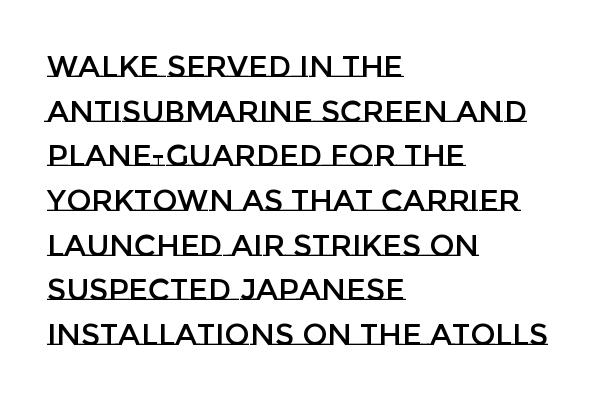
Q: Is the text italic (slanted)? A: No, it is upright.
Q: Is the text underlined? A: No.
Q: How is the paragraph aligned? A: Left-aligned.
Q: Is the spacing between letters normal or unusually wide? A: Normal.
Q: Is the spacing between lines tight, normal or loose? A: Normal.
Q: Width (condensed, normal, or wide)? A: Normal.
Q: Stroke contrast? A: Low.
Q: x-height? A: Large.
Q: Monospaced? A: No.
